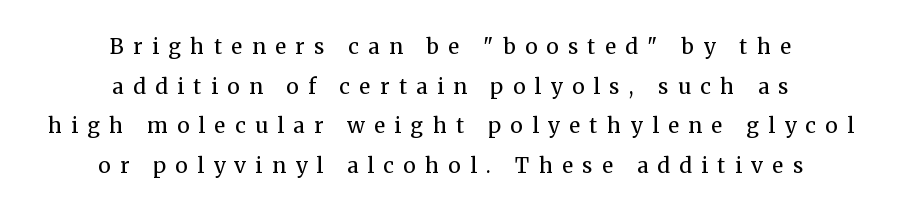
Q: Is the text bold? A: No.
Q: Is the text italic (slanted)? A: No, it is upright.
Q: Is the text underlined? A: No.
Q: How is the paragraph aligned? A: Centered.
Q: Is the spacing between letters normal or unusually wide? A: Unusually wide.
